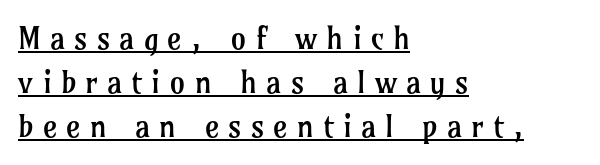
This is roman type, the default non-slanted kind. The strokes carry an ordinary text weight at most. Looks like someone drew a line under every word here. The rendering shows small feet on the letterforms — a serif design. A classic flush-left, rag-right setting is used for this passage.
